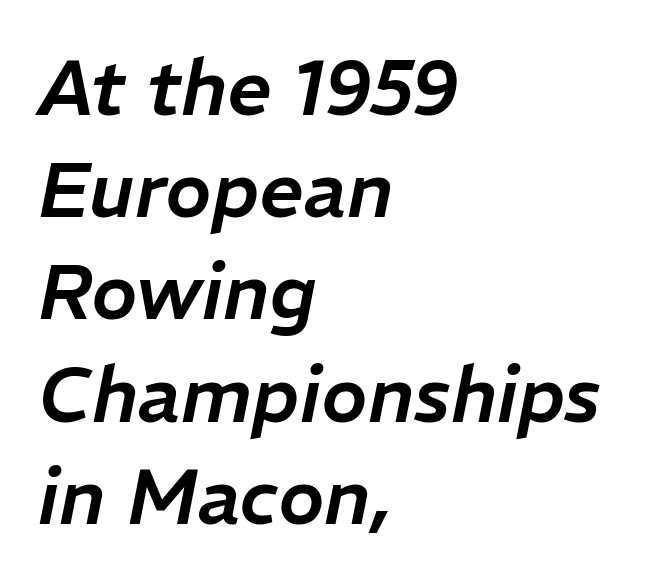
The image shows 78 px text type, italic (leaning right); set left-aligned, normal line spacing (1.31x), normal letter spacing, not underlined; low stroke contrast and a medium x-height.
